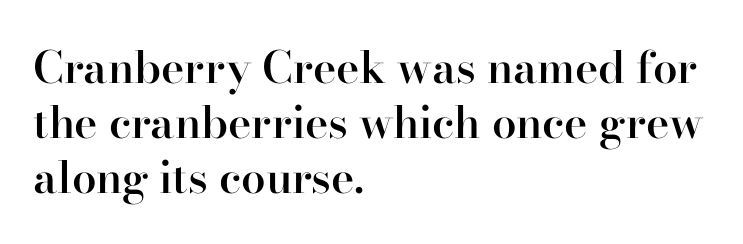
The image shows 44 px semibold serif type, upright; set left-aligned, normal line spacing (1.25x), normal letter spacing, not underlined; high stroke contrast and a small x-height.
